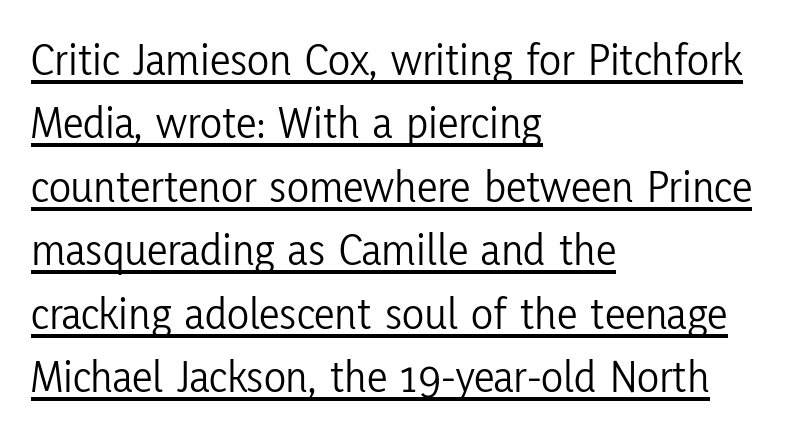
Q: Is the text bold? A: No.
Q: Is the text italic (slanted)? A: No, it is upright.
Q: Is the typeface a serif or a sans-serif typeface? A: Sans-serif.
Q: Is the text underlined? A: Yes.
Q: How is the paragraph aligned? A: Left-aligned.
Q: Is the spacing between letters normal or unusually wide? A: Normal.
Q: Is the spacing between lines tight, normal or loose? A: Normal.
Q: Width (condensed, normal, or wide)? A: Condensed.
Q: Stroke contrast? A: Low.
Q: x-height? A: Medium.
Q: Monospaced? A: No.
